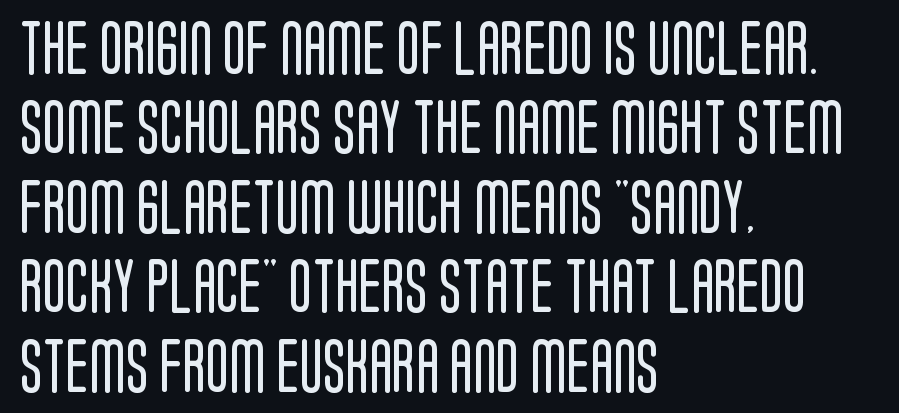
The image shows 54 px regular-weight, condensed sans-serif type, upright; set left-aligned, normal line spacing (1.47x), normal letter spacing, not underlined; low stroke contrast and a large x-height.
